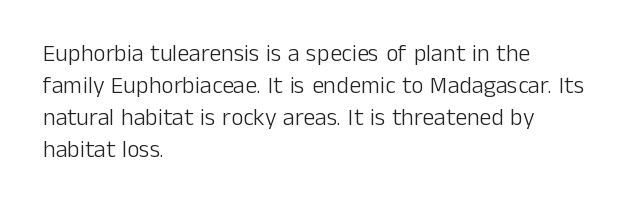
Q: Is the text bold? A: No.
Q: Is the text italic (slanted)? A: No, it is upright.
Q: Is the text underlined? A: No.
Q: How is the paragraph aligned? A: Left-aligned.
Q: Is the spacing between letters normal or unusually wide? A: Normal.
Q: Is the spacing between lines tight, normal or loose? A: Normal.
